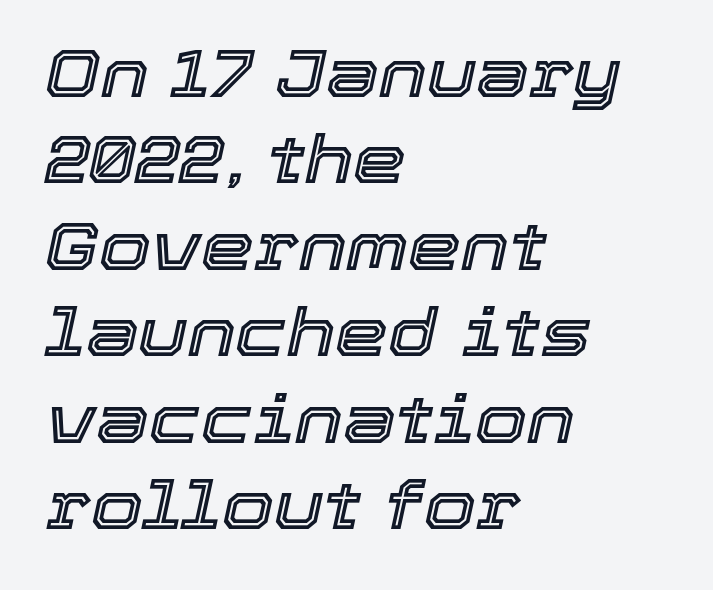
The image shows 67 px text type, italic (leaning right); set left-aligned, normal line spacing (1.29x), normal letter spacing, not underlined; a medium x-height.
